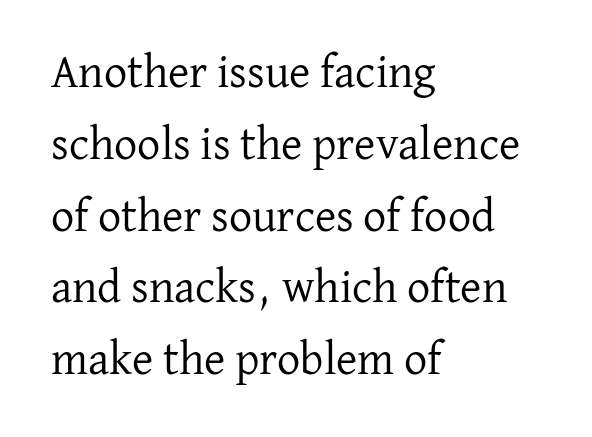
Q: Is the text bold? A: No.
Q: Is the text italic (slanted)? A: No, it is upright.
Q: Is the typeface a serif or a sans-serif typeface? A: Serif.
Q: Is the text underlined? A: No.
Q: How is the paragraph aligned? A: Left-aligned.
Q: Is the spacing between letters normal or unusually wide? A: Normal.
Q: Is the spacing between lines tight, normal or loose? A: Normal.
Q: Width (condensed, normal, or wide)? A: Normal.
Q: Stroke contrast? A: Low.
Q: x-height? A: Medium.
Q: Monospaced? A: No.
